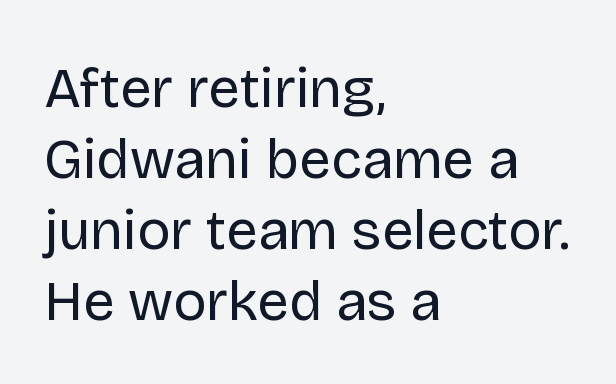
Q: Is the text bold? A: No.
Q: Is the text italic (slanted)? A: No, it is upright.
Q: Is the typeface a serif or a sans-serif typeface? A: Sans-serif.
Q: Is the text underlined? A: No.
Q: How is the paragraph aligned? A: Left-aligned.
Q: Is the spacing between letters normal or unusually wide? A: Normal.
Q: Is the spacing between lines tight, normal or loose? A: Normal.
Q: Width (condensed, normal, or wide)? A: Normal.
Q: Stroke contrast? A: Low.
Q: x-height? A: Large.
Q: Monospaced? A: No.
